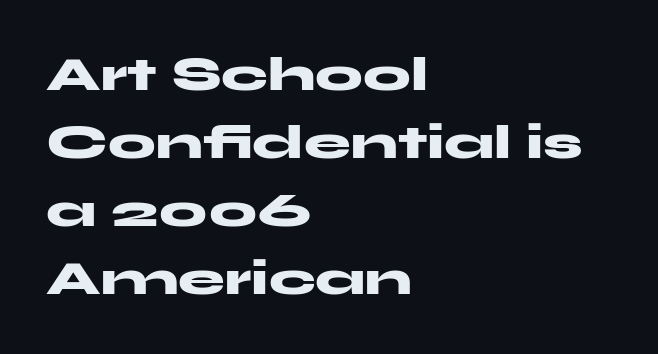
{"serif": "no", "italic": "no", "bold": "yes", "weight": "heavy", "width": "wide", "stroke_contrast": "medium", "x_height": "medium", "monospaced": "no", "underline": "no", "align": "left", "line_spacing": "normal", "line_spacing_ratio": 1.45, "letter_spacing": "normal", "letter_spacing_em": 0.0, "glyph_px": 47}
